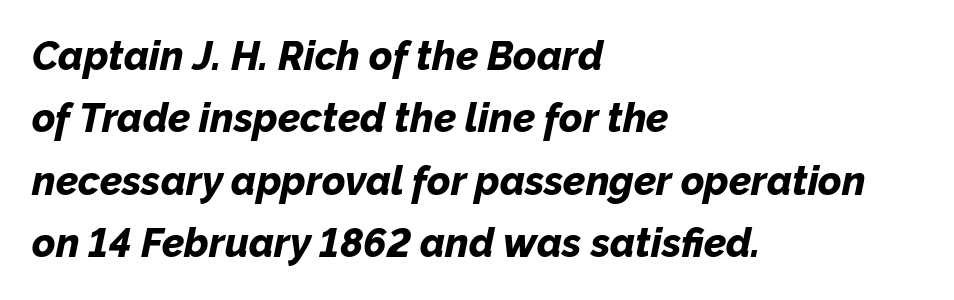
Q: Is the text bold? A: Yes.
Q: Is the text italic (slanted)? A: Yes, it leans right by about 12 degrees.
Q: Is the text underlined? A: No.
Q: How is the paragraph aligned? A: Left-aligned.
Q: Is the spacing between letters normal or unusually wide? A: Normal.
Q: Is the spacing between lines tight, normal or loose? A: Normal.
Q: Width (condensed, normal, or wide)? A: Normal.
Q: Stroke contrast? A: Low.
Q: x-height? A: Medium.
Q: Monospaced? A: No.
